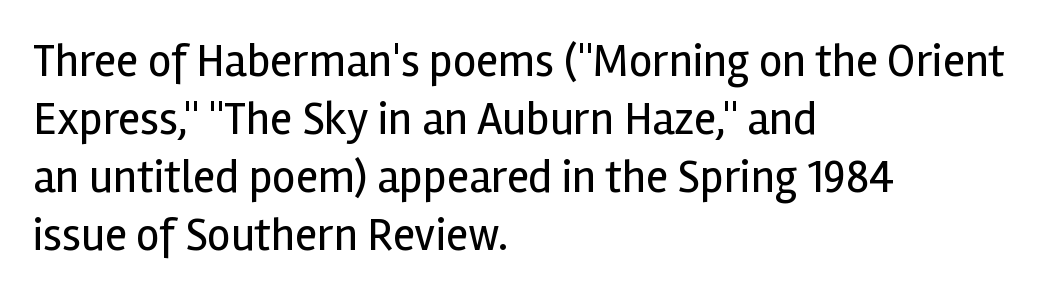
Q: Is the text bold? A: No.
Q: Is the text italic (slanted)? A: No, it is upright.
Q: Is the typeface a serif or a sans-serif typeface? A: Sans-serif.
Q: Is the text underlined? A: No.
Q: How is the paragraph aligned? A: Left-aligned.
Q: Is the spacing between letters normal or unusually wide? A: Normal.
Q: Is the spacing between lines tight, normal or loose? A: Normal.
Q: Width (condensed, normal, or wide)? A: Normal.
Q: x-height? A: Medium.
Q: Monospaced? A: No.
